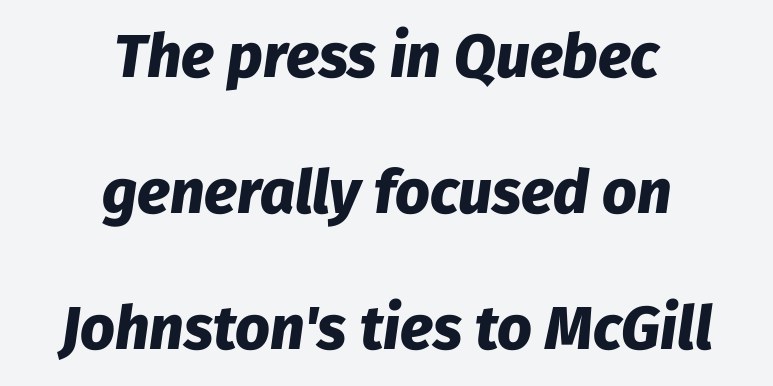
Q: Is the text bold? A: Yes.
Q: Is the text italic (slanted)? A: Yes, it leans right by about 8 degrees.
Q: Is the text underlined? A: No.
Q: How is the paragraph aligned? A: Centered.
Q: Is the spacing between letters normal or unusually wide? A: Normal.
Q: Is the spacing between lines tight, normal or loose? A: Loose.
Q: Width (condensed, normal, or wide)? A: Normal.
Q: Stroke contrast? A: Low.
Q: x-height? A: Medium.
Q: Monospaced? A: No.
